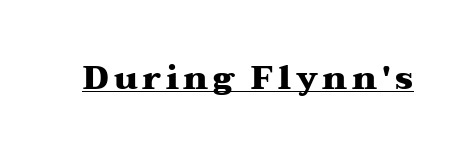
Q: Is the text bold? A: Yes.
Q: Is the text italic (slanted)? A: No, it is upright.
Q: Is the typeface a serif or a sans-serif typeface? A: Serif.
Q: Is the text underlined? A: Yes.
Q: Width (condensed, normal, or wide)? A: Wide.
Q: Stroke contrast? A: Medium.
Q: x-height? A: Medium.
Q: Monospaced? A: No.
